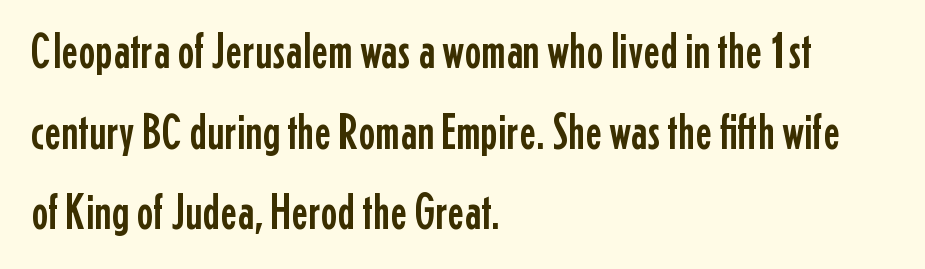
{"serif": "no", "italic": "no", "width": "condensed", "stroke_contrast": "low", "x_height": "medium", "monospaced": "no", "underline": "no", "align": "left", "line_spacing": "normal", "line_spacing_ratio": 1.58, "letter_spacing": "normal", "letter_spacing_em": 0.0, "glyph_px": 51}
